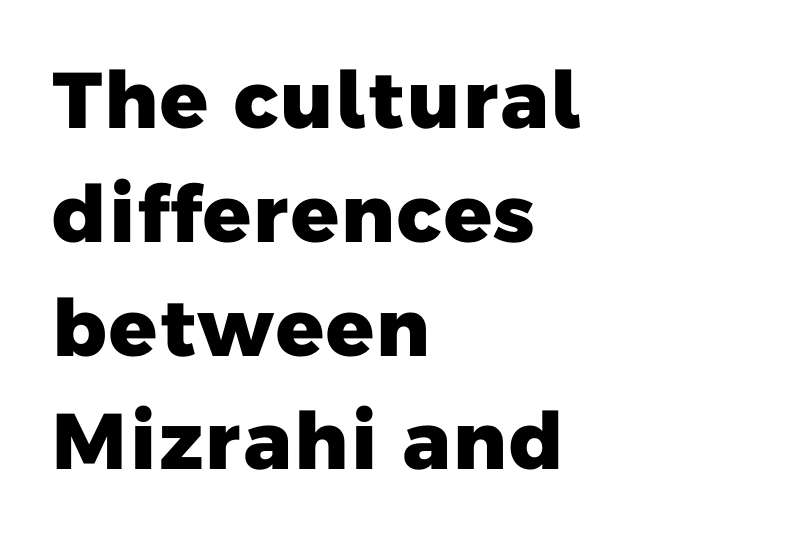
{"serif": "no", "bold": "yes", "weight": "heavy", "width": "normal", "stroke_contrast": "low", "x_height": "medium", "monospaced": "no", "underline": "no", "align": "left", "line_spacing": "normal", "line_spacing_ratio": 1.44, "letter_spacing": "normal", "letter_spacing_em": 0.0, "glyph_px": 79}
